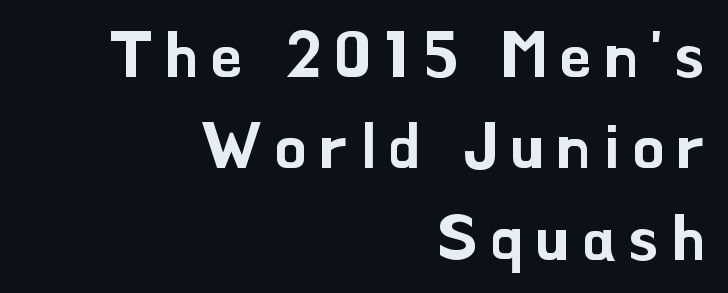
Q: Is the text italic (slanted)? A: No, it is upright.
Q: Is the typeface a serif or a sans-serif typeface? A: Sans-serif.
Q: Is the text underlined? A: No.
Q: How is the paragraph aligned? A: Right-aligned.
Q: Is the spacing between letters normal or unusually wide? A: Unusually wide.
Q: Is the spacing between lines tight, normal or loose? A: Normal.
Q: Width (condensed, normal, or wide)? A: Normal.
Q: Stroke contrast? A: Low.
Q: x-height? A: Small.
Q: Monospaced? A: No.
